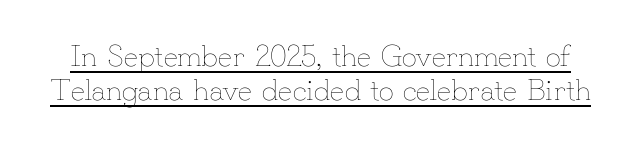
{"italic": "no", "bold": "no", "weight": "thin", "width": "normal", "stroke_contrast": "low", "x_height": "small", "monospaced": "no", "underline": "yes", "line_spacing": "tight", "line_spacing_ratio": 1.14, "letter_spacing": "normal", "letter_spacing_em": 0.0, "glyph_px": 30}
